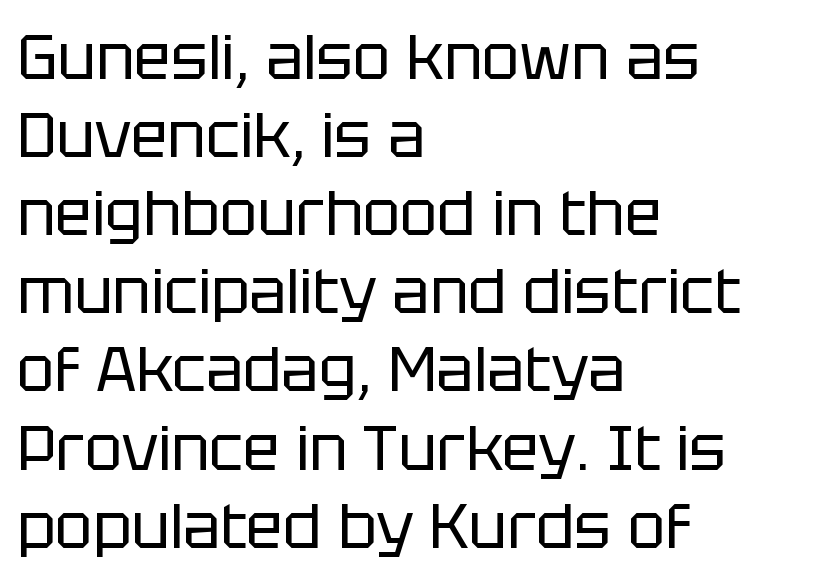
The image shows 62 px regular-weight sans-serif type, upright; set left-aligned, normal line spacing (1.26x), normal letter spacing, not underlined; low stroke contrast and a large x-height.
